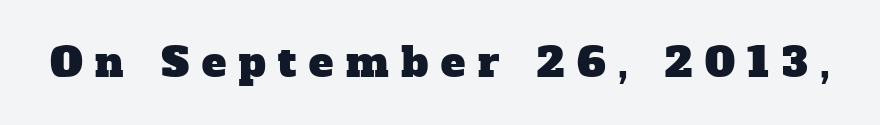
{"serif": "yes", "width": "normal", "stroke_contrast": "low", "x_height": "medium", "monospaced": "no", "underline": "no", "letter_spacing": "wide", "letter_spacing_em": 0.31, "glyph_px": 41}
